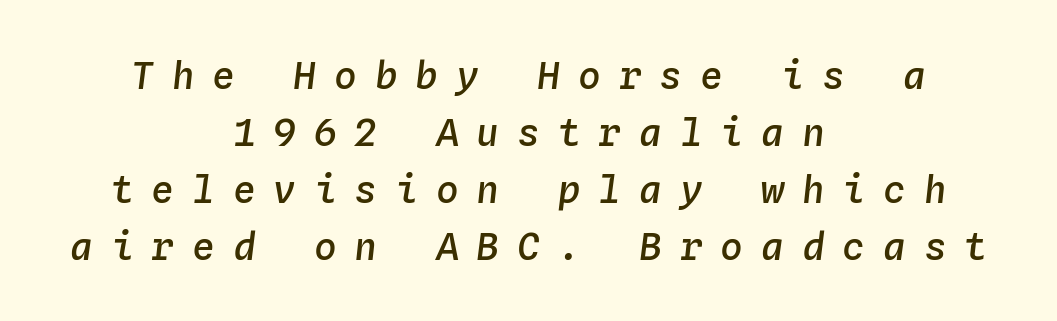
{"italic": "yes", "lean": "right", "slant_degrees": 4, "bold": "semi", "weight": "semibold", "width": "normal", "stroke_contrast": "low", "x_height": "medium", "monospaced": "yes", "underline": "no", "align": "center", "line_spacing": "normal", "line_spacing_ratio": 1.5, "letter_spacing": "wide", "letter_spacing_em": 0.47, "glyph_px": 38}
